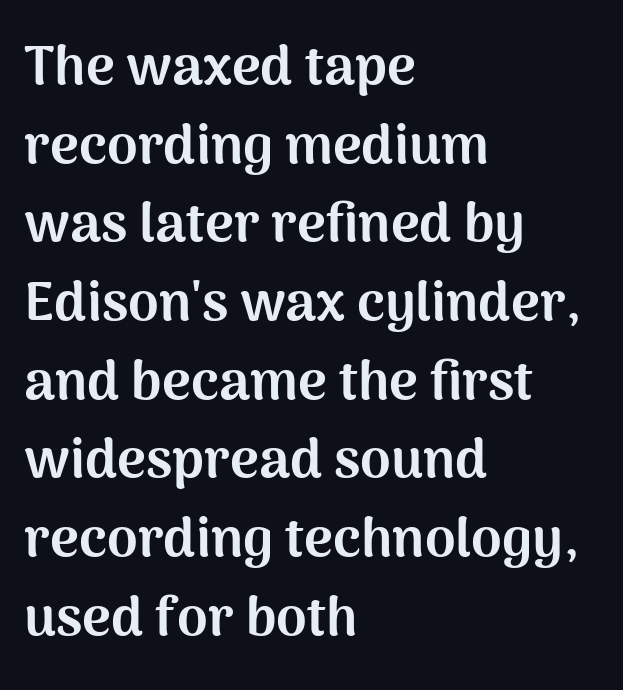
The image shows 55 px bold sans-serif type, upright; set left-aligned, normal line spacing (1.43x), normal letter spacing, not underlined; medium stroke contrast and a medium x-height.
